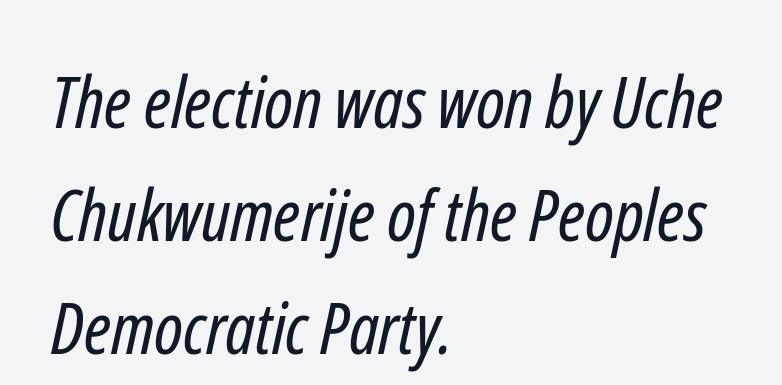
The letters sit at their default tracking, neither squeezed nor spread. Each stroke keeps to a modest, everyday thickness or less. Descenders hang freely into open space. A typesetter would call this proportional, since set widths differ per character. Compared with a centered layout, this one pins lines to the left instead. This rendering employs a face without finishing strokes, i.e., a sans-serif.
